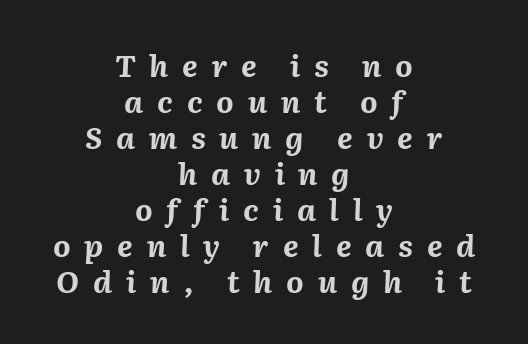
{"italic": "yes", "lean": "right", "slant_degrees": 2, "bold": "yes", "weight": "bold", "width": "normal", "stroke_contrast": "medium", "x_height": "medium", "monospaced": "no", "underline": "no", "align": "center", "line_spacing_ratio": 1.2, "letter_spacing": "wide", "letter_spacing_em": 0.46, "glyph_px": 30}
